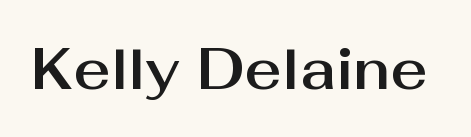
Plain, unruled lines of type. Unlike a traditional serif, this face leaves its strokes unadorned. This is roman type, the default non-slanted kind. What stands out about the letter spacing? Nothing — it is the standard amount. The face used here is proportionally spaced, like ordinary book or web type.
